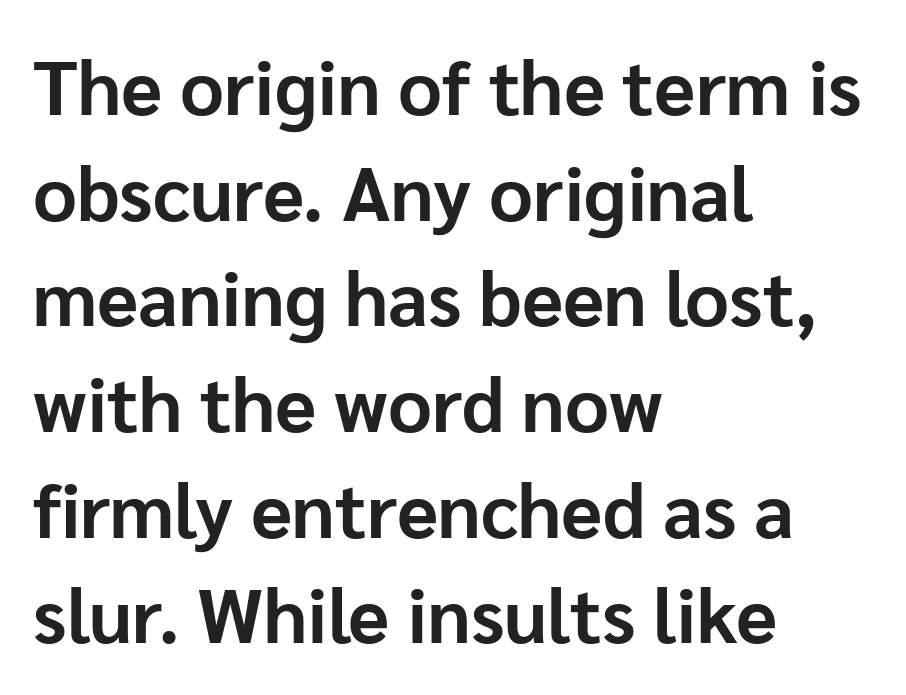
The passage is arranged the way most books set body copy — flush left. On the weight axis this lands at bold, roughly 700. The specimen omits any rule beneath the text block's lines. The passage shown stacks its lines at a standard gap.
